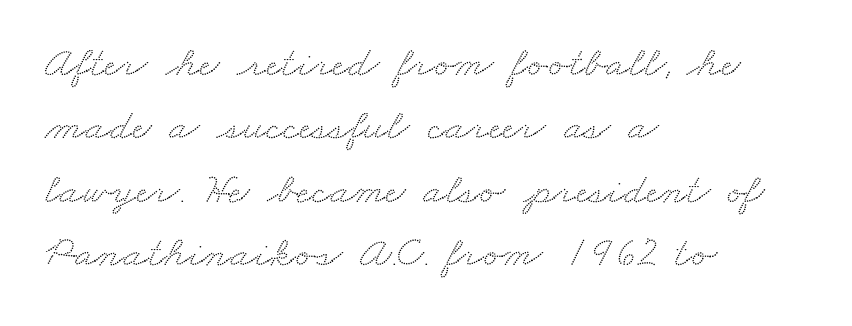
{"serif": "yes", "width": "wide", "stroke_contrast": "medium", "x_height": "small", "monospaced": "no", "underline": "no", "align": "left", "line_spacing": "normal", "line_spacing_ratio": 1.44, "letter_spacing": "normal", "letter_spacing_em": 0.0, "glyph_px": 44}
